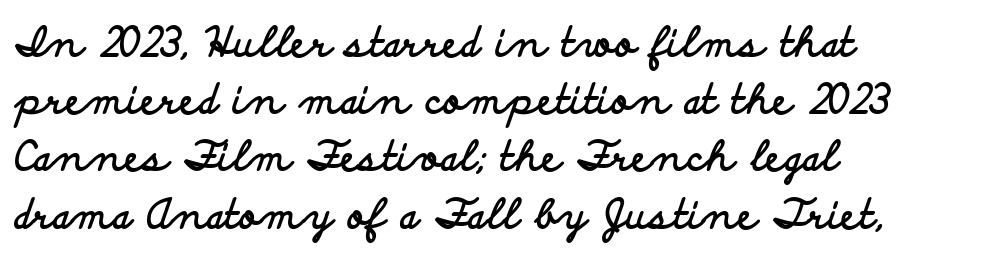
{"serif": "no", "bold": "yes", "weight": "bold", "width": "wide", "stroke_contrast": "low", "x_height": "small", "monospaced": "no", "underline": "no", "align": "left", "line_spacing": "normal", "line_spacing_ratio": 1.43, "letter_spacing": "normal", "letter_spacing_em": 0.0, "glyph_px": 40}
